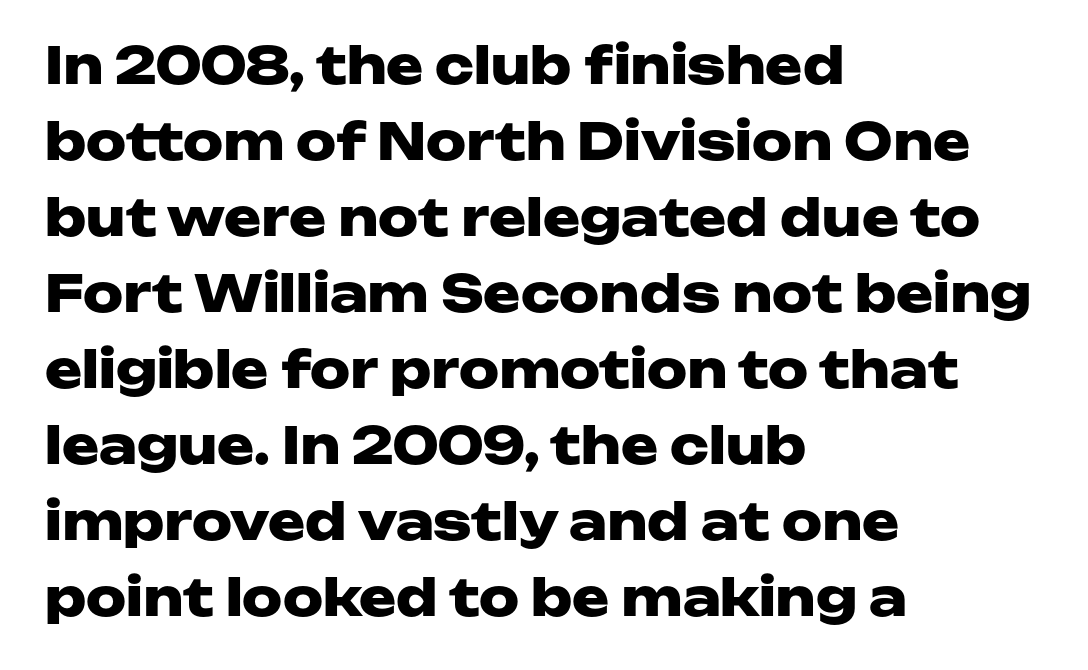
The image shows 50 px heavy, wide sans-serif type, upright; set left-aligned, normal line spacing (1.52x), normal letter spacing, not underlined; low stroke contrast and a medium x-height.
